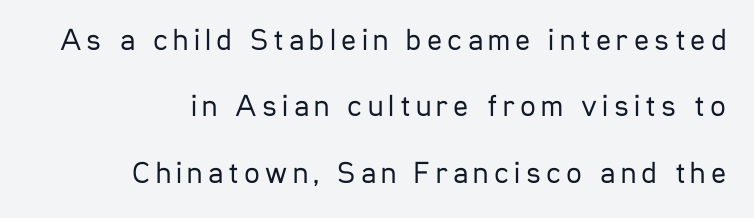
{"serif": "no", "italic": "no", "bold": "no", "weight": "regular", "width": "condensed", "stroke_contrast": "low", "x_height": "medium", "monospaced": "no", "underline": "no", "line_spacing": "loose", "line_spacing_ratio": 2.14, "glyph_px": 31}
